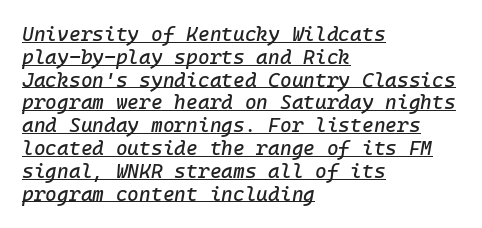
This rendering leaves character spacing at its baseline value. The paragraph has a hard left edge and a soft right edge. This sample uses an oblique cut, with every glyph tilted off the vertical. Quick note: underline on.
